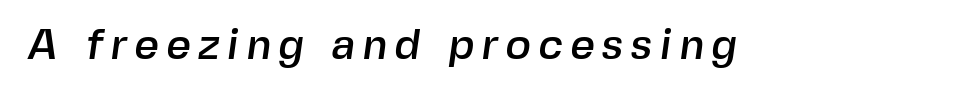
Q: Is the typeface a serif or a sans-serif typeface? A: Sans-serif.
Q: Is the text underlined? A: No.
Q: Width (condensed, normal, or wide)? A: Normal.
Q: x-height? A: Medium.
Q: Monospaced? A: No.
